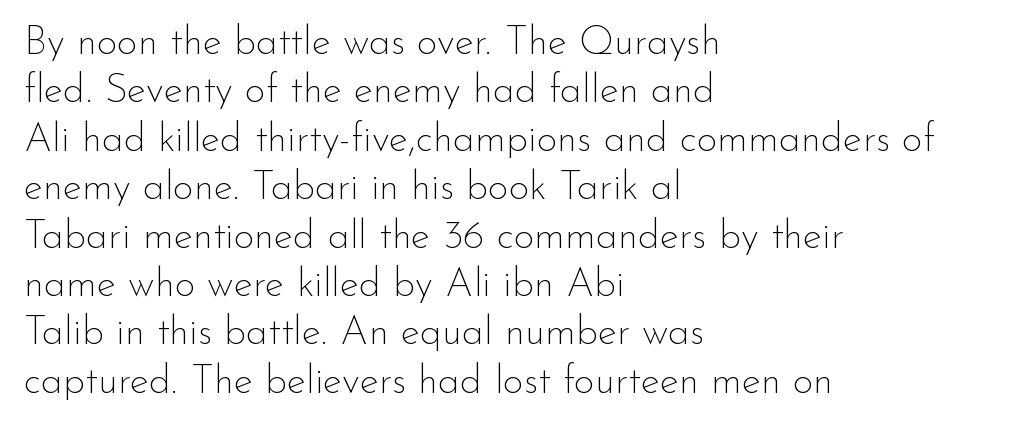
Q: Is the text bold? A: No.
Q: Is the text italic (slanted)? A: No, it is upright.
Q: Is the typeface a serif or a sans-serif typeface? A: Sans-serif.
Q: Is the text underlined? A: No.
Q: How is the paragraph aligned? A: Left-aligned.
Q: Is the spacing between letters normal or unusually wide? A: Normal.
Q: Width (condensed, normal, or wide)? A: Normal.
Q: Stroke contrast? A: Low.
Q: x-height? A: Small.
Q: Monospaced? A: No.
